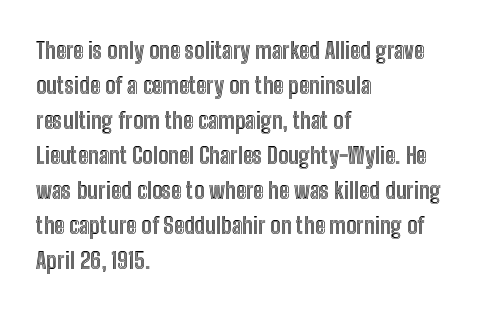
Q: Is the text italic (slanted)? A: No, it is upright.
Q: Is the text underlined? A: No.
Q: How is the paragraph aligned? A: Left-aligned.
Q: Is the spacing between letters normal or unusually wide? A: Normal.
Q: Is the spacing between lines tight, normal or loose? A: Normal.
